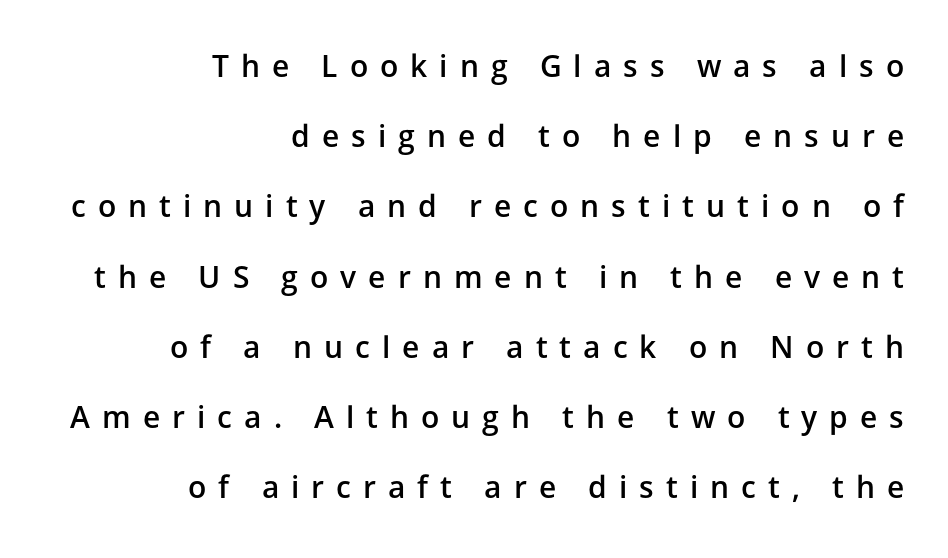
{"serif": "no", "italic": "no", "bold": "semi", "weight": "semibold", "width": "normal", "stroke_contrast": "low", "x_height": "medium", "monospaced": "no", "underline": "no", "align": "right", "line_spacing": "loose", "line_spacing_ratio": 2.34, "letter_spacing": "wide", "letter_spacing_em": 0.4, "glyph_px": 30}
